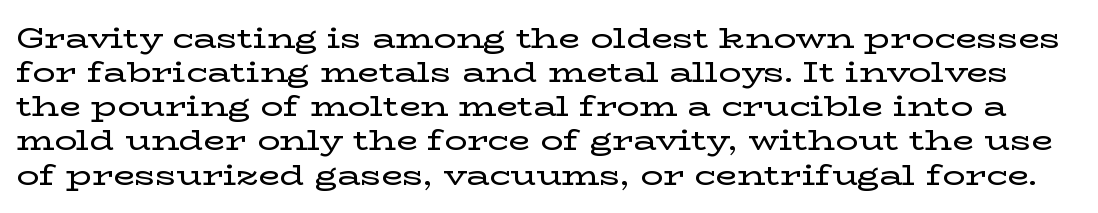
Q: Is the text italic (slanted)? A: No, it is upright.
Q: Is the typeface a serif or a sans-serif typeface? A: Serif.
Q: Is the text underlined? A: No.
Q: Is the spacing between letters normal or unusually wide? A: Normal.
Q: Width (condensed, normal, or wide)? A: Wide.
Q: Stroke contrast? A: Low.
Q: x-height? A: Medium.
Q: Monospaced? A: No.
